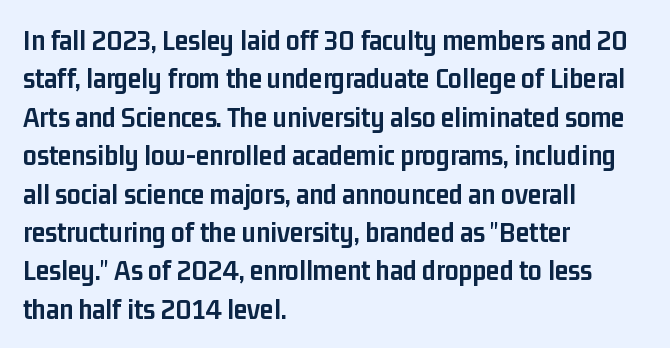
Q: Is the text bold? A: Yes.
Q: Is the text italic (slanted)? A: No, it is upright.
Q: Is the typeface a serif or a sans-serif typeface? A: Sans-serif.
Q: Is the text underlined? A: No.
Q: How is the paragraph aligned? A: Left-aligned.
Q: Is the spacing between letters normal or unusually wide? A: Normal.
Q: Is the spacing between lines tight, normal or loose? A: Normal.
Q: Width (condensed, normal, or wide)? A: Condensed.
Q: Stroke contrast? A: Low.
Q: x-height? A: Medium.
Q: Monospaced? A: No.
